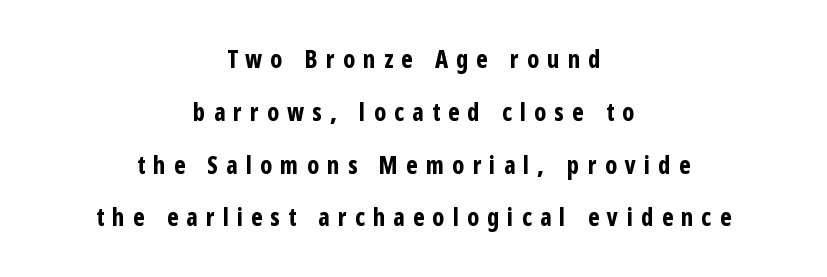
Q: Is the text bold? A: Yes.
Q: Is the text italic (slanted)? A: No, it is upright.
Q: Is the text underlined? A: No.
Q: How is the paragraph aligned? A: Centered.
Q: Is the spacing between letters normal or unusually wide? A: Unusually wide.
Q: Is the spacing between lines tight, normal or loose? A: Loose.
